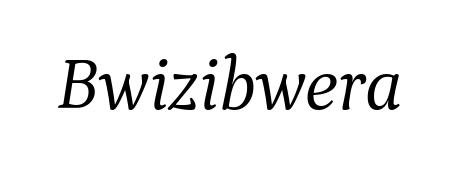
Observe the lean: these are italic letterforms. Descender tails drop into unmarked territory. Note: serifs present on the glyphs. Each stroke keeps to a modest, everyday thickness or less.
